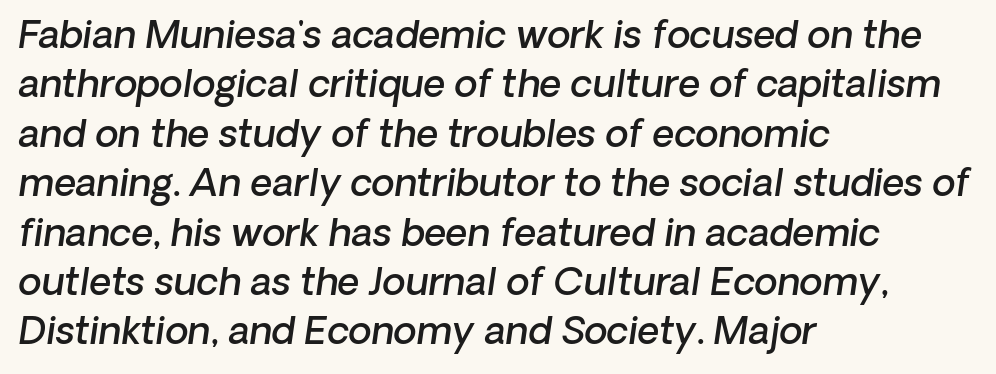
The image shows 38 px semibold type, italic (leaning right); set left-aligned, normal line spacing (1.3x), normal letter spacing, not underlined; low stroke contrast and a medium x-height.
